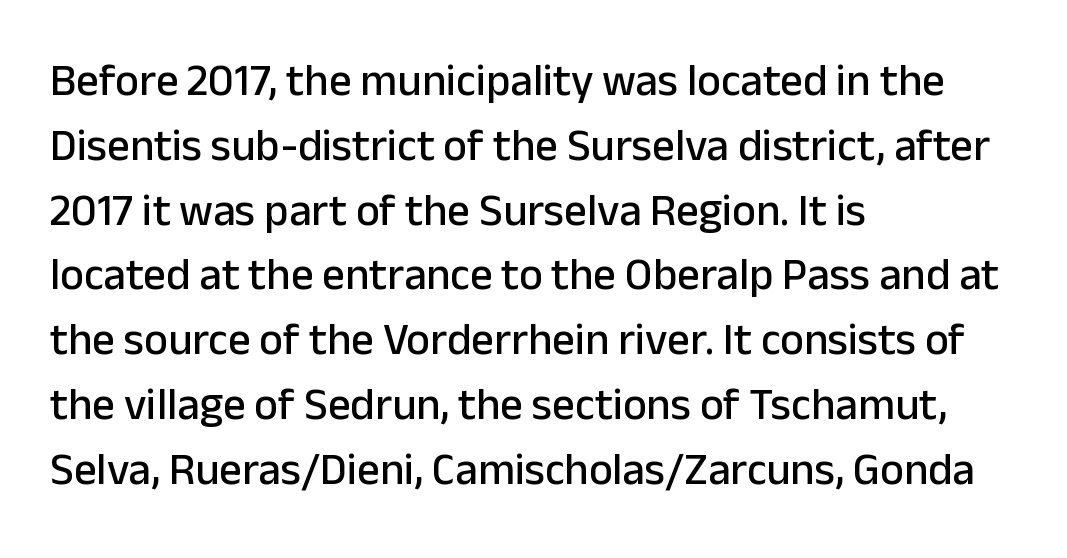
The image shows 45 px sans-serif type, upright; set left-aligned, normal line spacing (1.44x), normal letter spacing, not underlined; low stroke contrast and a medium x-height.
